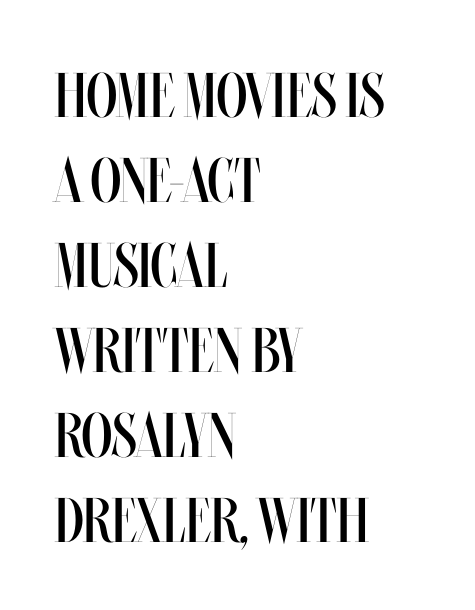
The image shows 63 px regular-weight, condensed type, upright; set left-aligned, normal line spacing (1.35x), normal letter spacing, not underlined; medium stroke contrast and a large x-height.
